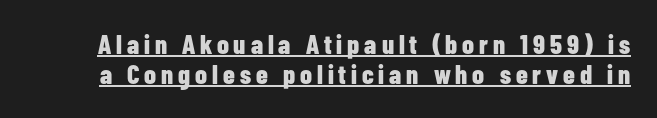
Every character sits straight up, as roman type does. Compared with undecorated copy, this sample adds a rule below the words. Very little white space separates one row of letters from the next. Students, this is bold: see how much ink each stroke carries.
